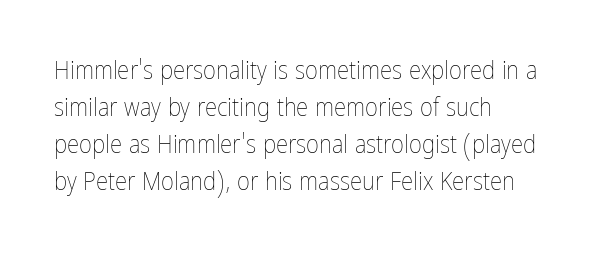
{"italic": "no", "bold": "no", "underline": "no", "align": "left", "line_spacing": "normal", "line_spacing_ratio": 1.48, "letter_spacing": "normal", "letter_spacing_em": 0.0, "glyph_px": 25}
